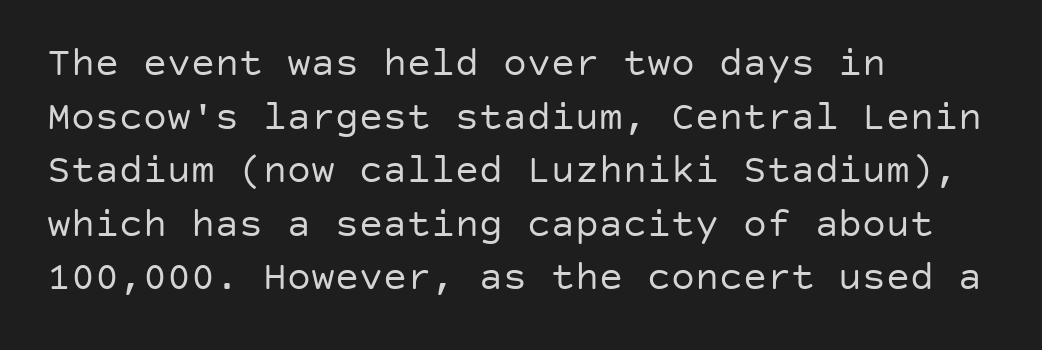
Q: Is the text bold? A: No.
Q: Is the text italic (slanted)? A: No, it is upright.
Q: Is the typeface a serif or a sans-serif typeface? A: Sans-serif.
Q: Is the text underlined? A: No.
Q: How is the paragraph aligned? A: Left-aligned.
Q: Is the spacing between letters normal or unusually wide? A: Normal.
Q: Is the spacing between lines tight, normal or loose? A: Normal.
Q: Width (condensed, normal, or wide)? A: Normal.
Q: Stroke contrast? A: Low.
Q: x-height? A: Large.
